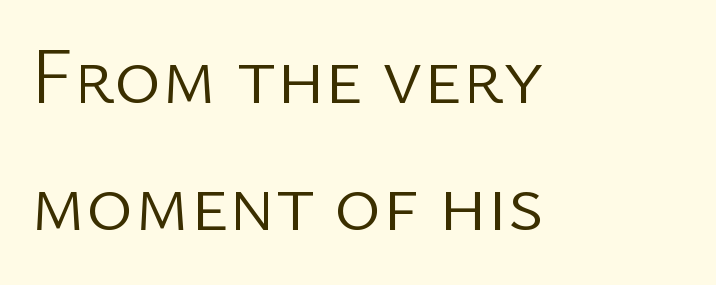
The image shows 80 px light sans-serif type, upright; set left-aligned, normal line spacing (1.59x), normal letter spacing, not underlined; low stroke contrast and a medium x-height.
